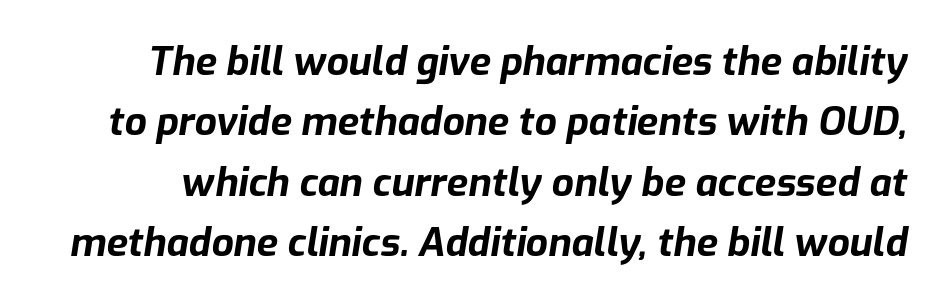
The image shows 39 px bold type, italic (leaning right); set normal line spacing (1.55x), normal letter spacing, not underlined; low stroke contrast and a medium x-height.
